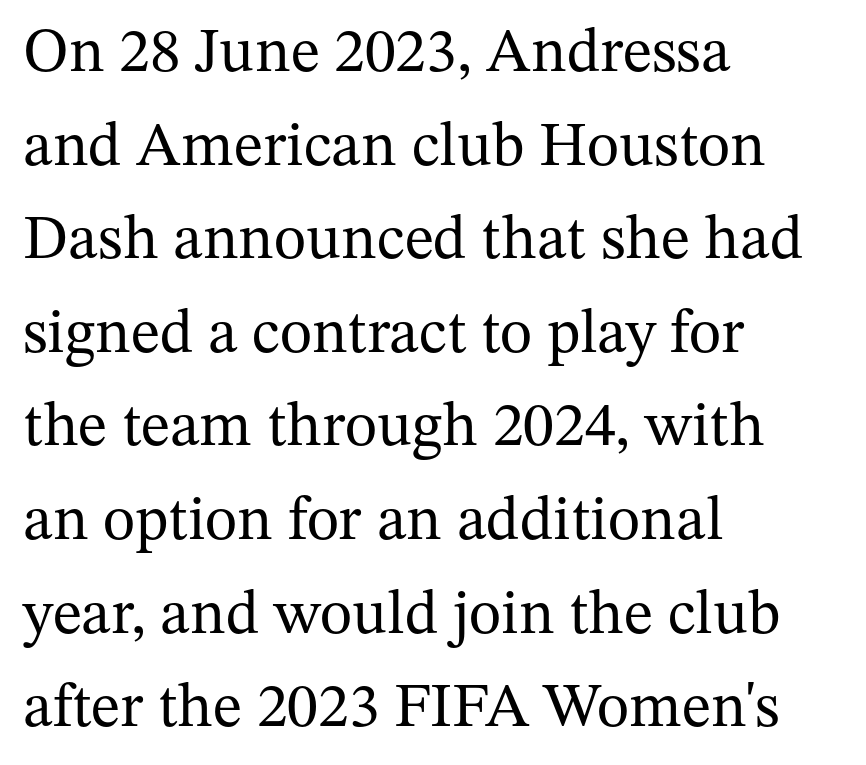
Q: Is the text bold? A: No.
Q: Is the text italic (slanted)? A: No, it is upright.
Q: Is the typeface a serif or a sans-serif typeface? A: Serif.
Q: Is the text underlined? A: No.
Q: How is the paragraph aligned? A: Left-aligned.
Q: Is the spacing between letters normal or unusually wide? A: Normal.
Q: Is the spacing between lines tight, normal or loose? A: Normal.
Q: Width (condensed, normal, or wide)? A: Normal.
Q: Stroke contrast? A: Medium.
Q: x-height? A: Medium.
Q: Monospaced? A: No.
